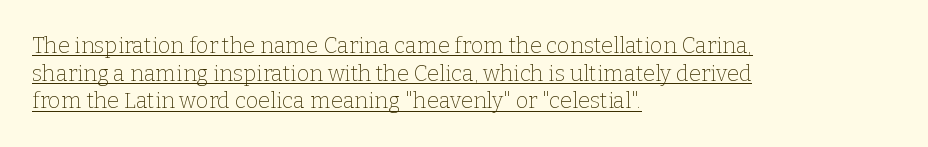
Q: Is the text bold? A: No.
Q: Is the text italic (slanted)? A: No, it is upright.
Q: Is the text underlined? A: Yes.
Q: How is the paragraph aligned? A: Left-aligned.
Q: Is the spacing between letters normal or unusually wide? A: Normal.
Q: Is the spacing between lines tight, normal or loose? A: Normal.
